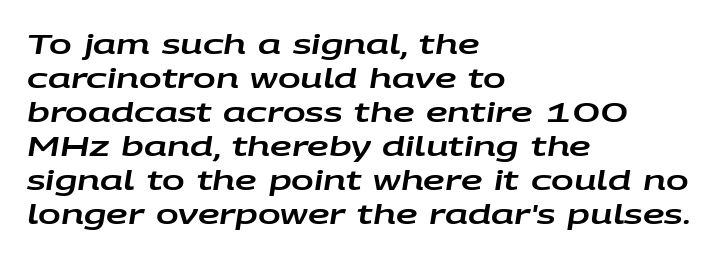
The image shows 27 px text type, italic (leaning right); set left-aligned, normal line spacing (1.26x), normal letter spacing, not underlined.
